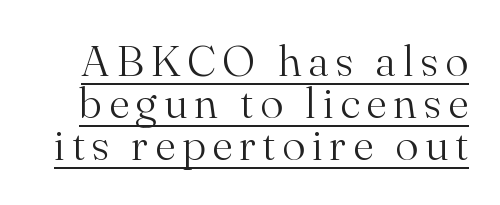
Classification — serif. The specimen reads as upright at a glance. Nothing heavy about these letters — not bold at all. The block of text is dense from top to bottom, with scant space between rows.
